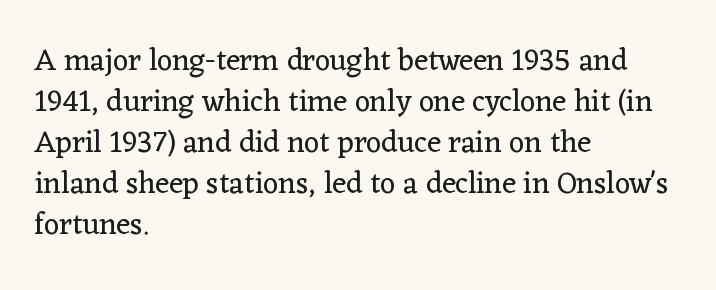
Q: Is the text bold? A: No.
Q: Is the text italic (slanted)? A: No, it is upright.
Q: Is the typeface a serif or a sans-serif typeface? A: Serif.
Q: Is the text underlined? A: No.
Q: How is the paragraph aligned? A: Left-aligned.
Q: Is the spacing between letters normal or unusually wide? A: Normal.
Q: Is the spacing between lines tight, normal or loose? A: Normal.
Q: Width (condensed, normal, or wide)? A: Normal.
Q: Stroke contrast? A: Low.
Q: x-height? A: Medium.
Q: Monospaced? A: No.
